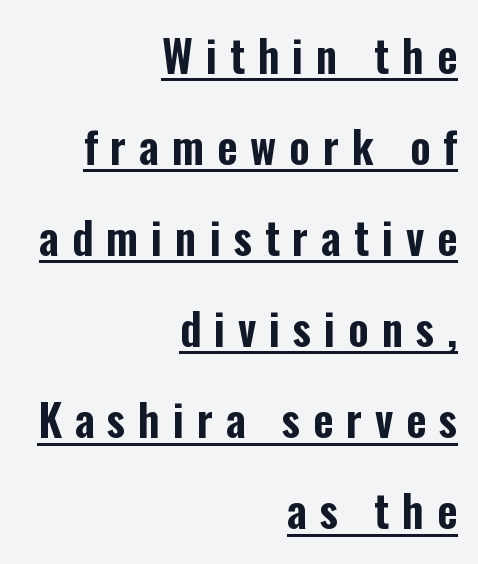
The image shows 44 px condensed sans-serif type, upright; set right-aligned, loose line spacing (2.07x), unusually wide letter spacing (+0.29 em), underlined; low stroke contrast and a medium x-height.
